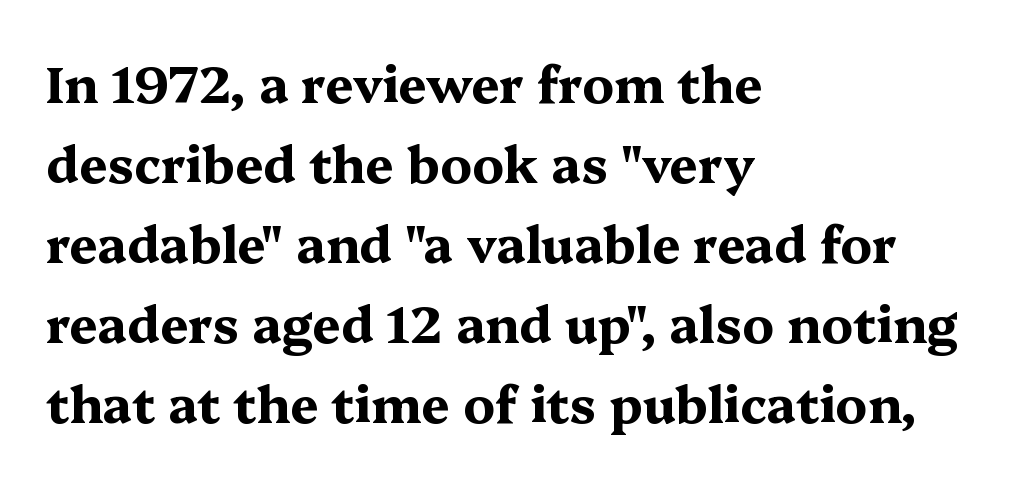
{"serif": "yes", "italic": "no", "bold": "yes", "weight": "bold", "width": "wide", "stroke_contrast": "medium", "x_height": "medium", "monospaced": "no", "underline": "no", "align": "left", "line_spacing": "normal", "line_spacing_ratio": 1.6, "letter_spacing": "normal", "letter_spacing_em": 0.0, "glyph_px": 50}
